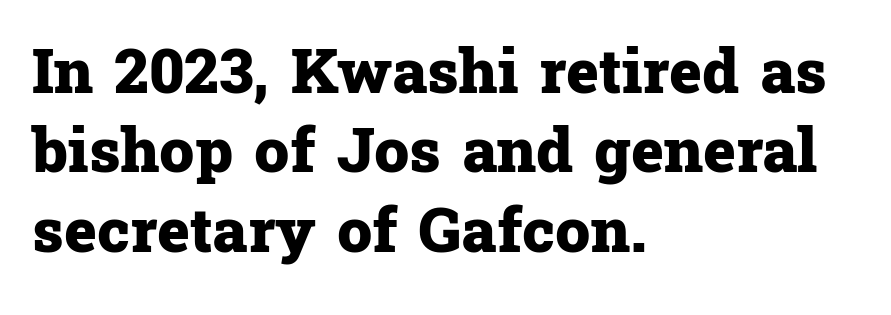
{"serif": "yes", "italic": "no", "bold": "yes", "weight": "heavy", "width": "normal", "stroke_contrast": "low", "x_height": "medium", "monospaced": "no", "underline": "no", "align": "left", "line_spacing": "normal", "line_spacing_ratio": 1.28, "letter_spacing": "normal", "letter_spacing_em": 0.0, "glyph_px": 62}
